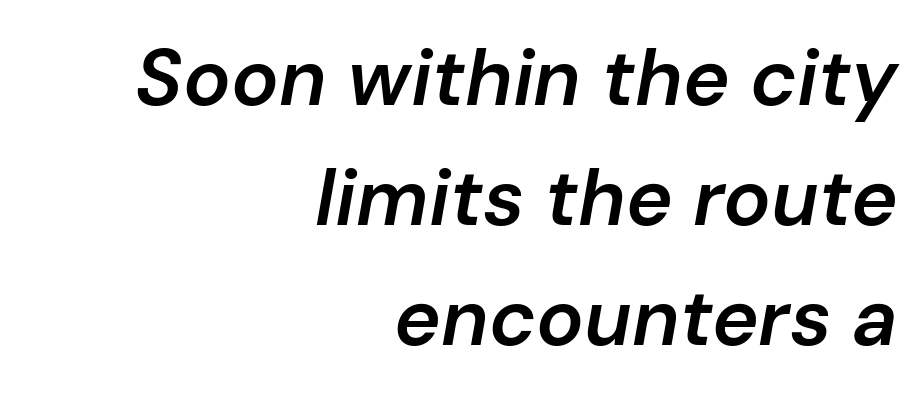
The image shows 79 px semibold type, italic (leaning right); set right-aligned, normal line spacing (1.52x), normal letter spacing, not underlined; low stroke contrast and a medium x-height.
